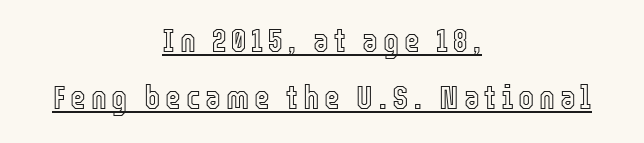
Q: Is the text italic (slanted)? A: No, it is upright.
Q: Is the text underlined? A: Yes.
Q: How is the paragraph aligned? A: Centered.
Q: Is the spacing between lines tight, normal or loose? A: Normal.
Q: Width (condensed, normal, or wide)? A: Condensed.
Q: x-height? A: Medium.
Q: Monospaced? A: No.
